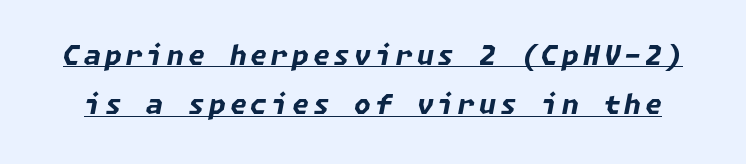
The image shows 27 px bold type, italic (leaning right); set line spacing 1.83x, underlined.
